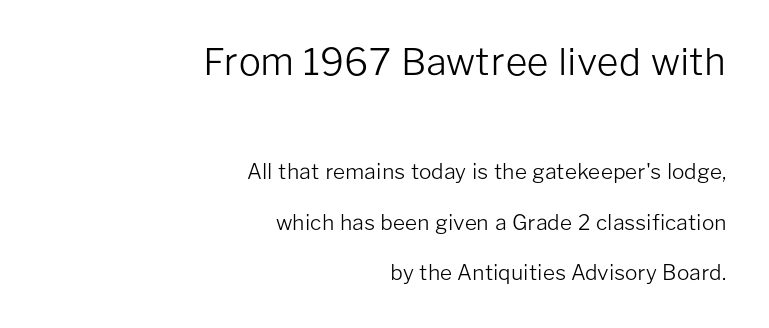
{"serif": "no", "italic": "no", "bold": "no", "weight": "light", "width": "normal", "stroke_contrast": "low", "x_height": "medium", "monospaced": "no", "underline": "no", "align": "right", "line_spacing": "loose", "line_spacing_ratio": 2.4, "letter_spacing": "normal", "letter_spacing_em": 0.0, "larger_block": "first", "size_ratio": 1.76, "glyph_px": 37}
